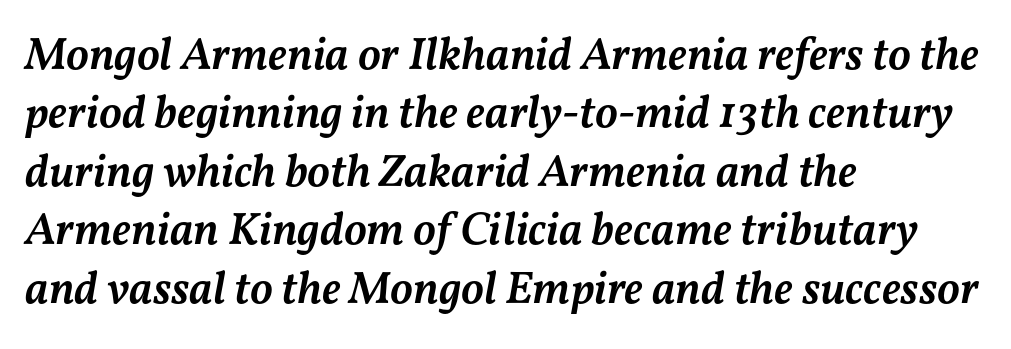
Q: Is the text bold? A: Semi-bold.
Q: Is the text italic (slanted)? A: Yes, it leans right by about 11 degrees.
Q: Is the text underlined? A: No.
Q: How is the paragraph aligned? A: Left-aligned.
Q: Is the spacing between letters normal or unusually wide? A: Normal.
Q: Is the spacing between lines tight, normal or loose? A: Normal.
Q: Width (condensed, normal, or wide)? A: Normal.
Q: Stroke contrast? A: Medium.
Q: x-height? A: Medium.
Q: Monospaced? A: No.
